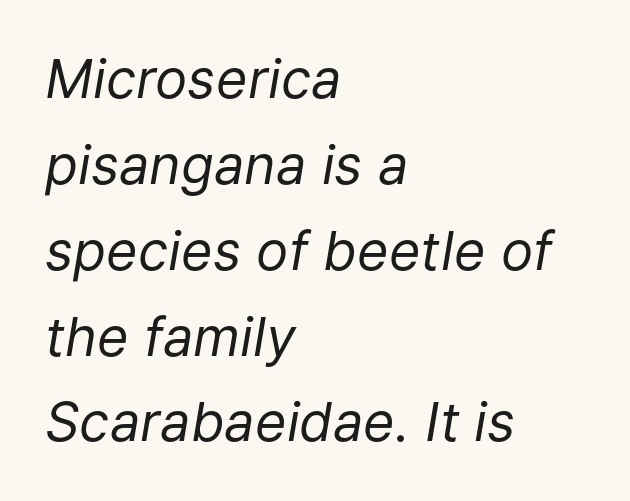
Think of a printed novel: that variable character pitch is what you see here. What stands out about the letter spacing? Nothing — it is the standard amount. The typesetter chose a ragged-right arrangement here. These glyphs show unthickened strokes, regular width or finer. Check the space under the baseline: it is left empty.
